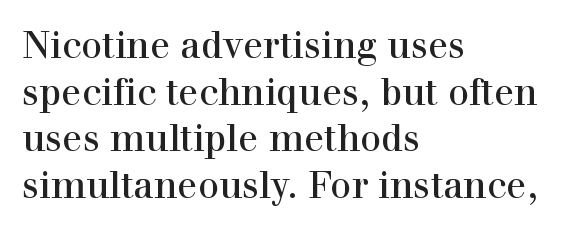
The image shows 37 px serif type, upright; set left-aligned, normal line spacing (1.26x), normal letter spacing, not underlined; a medium x-height.
